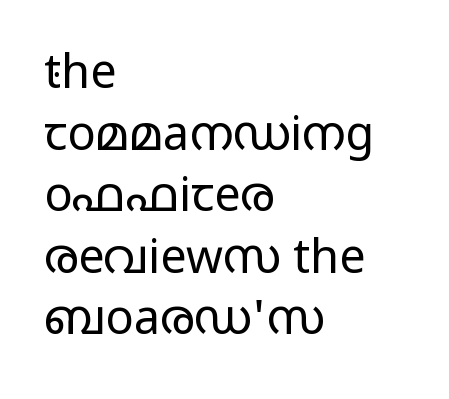
Q: Is the text bold? A: No.
Q: Is the text italic (slanted)? A: No, it is upright.
Q: Is the typeface a serif or a sans-serif typeface? A: Sans-serif.
Q: Is the text underlined? A: No.
Q: How is the paragraph aligned? A: Left-aligned.
Q: Is the spacing between letters normal or unusually wide? A: Normal.
Q: Is the spacing between lines tight, normal or loose? A: Normal.
Q: Width (condensed, normal, or wide)? A: Wide.
Q: Stroke contrast? A: Low.
Q: x-height? A: Medium.
Q: Monospaced? A: No.
